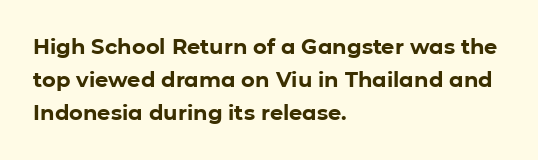
{"italic": "no", "bold": "yes", "underline": "no", "align": "left", "line_spacing": "normal", "line_spacing_ratio": 1.58, "letter_spacing": "normal", "letter_spacing_em": 0.0, "glyph_px": 21}
